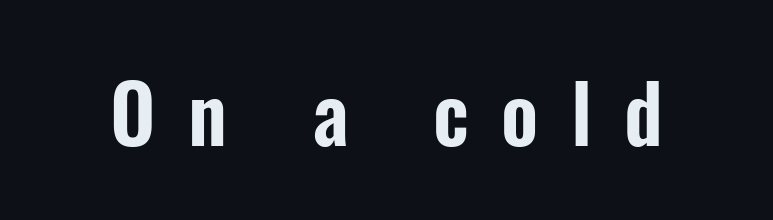
The image shows 79 px condensed sans-serif type, upright; set unusually wide letter spacing (+0.41 em), not underlined; low stroke contrast and a medium x-height.
